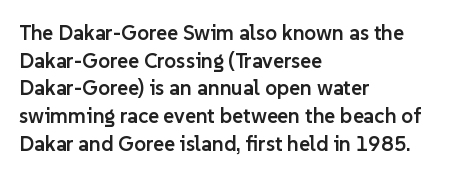
{"italic": "no", "bold": "semi", "underline": "no", "align": "left", "line_spacing": "normal", "line_spacing_ratio": 1.32, "letter_spacing": "normal", "letter_spacing_em": 0.0, "glyph_px": 21}
